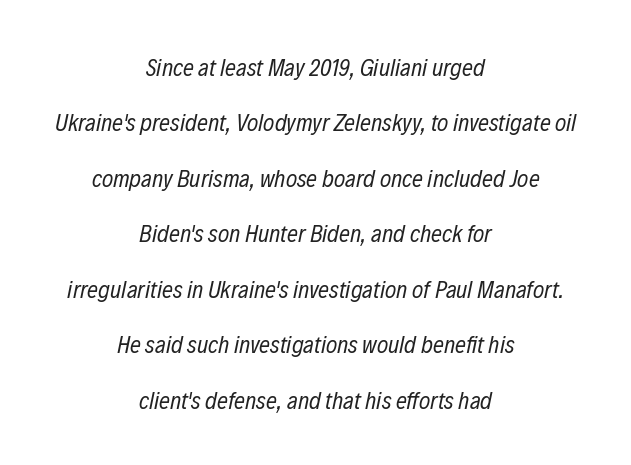
{"italic": "yes", "lean": "right", "slant_degrees": 12, "bold": "no", "underline": "no", "align": "center", "line_spacing": "loose", "line_spacing_ratio": 2.31, "letter_spacing": "normal", "letter_spacing_em": 0.0, "glyph_px": 24}
